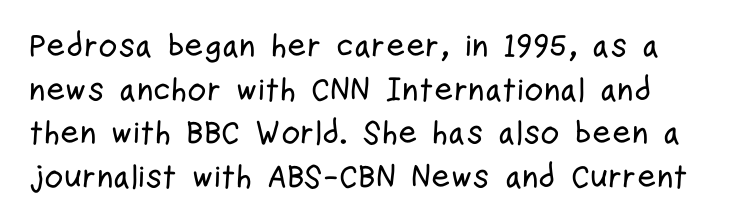
Q: Is the text italic (slanted)? A: No, it is upright.
Q: Is the typeface a serif or a sans-serif typeface? A: Sans-serif.
Q: Is the text underlined? A: No.
Q: Is the spacing between letters normal or unusually wide? A: Normal.
Q: Is the spacing between lines tight, normal or loose? A: Normal.
Q: Width (condensed, normal, or wide)? A: Condensed.
Q: Stroke contrast? A: Low.
Q: x-height? A: Medium.
Q: Monospaced? A: No.
